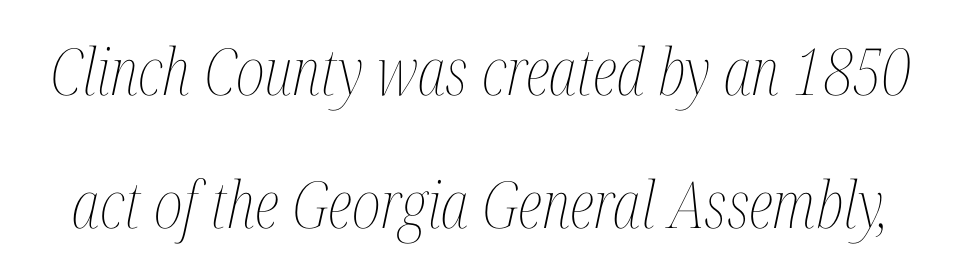
Q: Is the text bold? A: No.
Q: Is the text italic (slanted)? A: Yes, it leans right by about 12 degrees.
Q: Is the text underlined? A: No.
Q: Is the spacing between letters normal or unusually wide? A: Normal.
Q: Is the spacing between lines tight, normal or loose? A: Loose.
Q: Width (condensed, normal, or wide)? A: Condensed.
Q: Stroke contrast? A: Medium.
Q: x-height? A: Medium.
Q: Monospaced? A: No.
